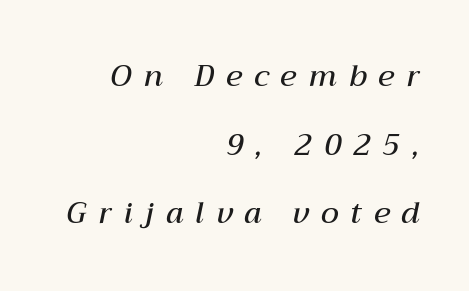
Q: Is the text bold? A: Semi-bold.
Q: Is the text italic (slanted)? A: Yes, it leans right by about 12 degrees.
Q: Is the text underlined? A: No.
Q: How is the paragraph aligned? A: Right-aligned.
Q: Is the spacing between letters normal or unusually wide? A: Unusually wide.
Q: Is the spacing between lines tight, normal or loose? A: Loose.
Q: Width (condensed, normal, or wide)? A: Normal.
Q: Stroke contrast? A: Medium.
Q: x-height? A: Medium.
Q: Monospaced? A: No.
